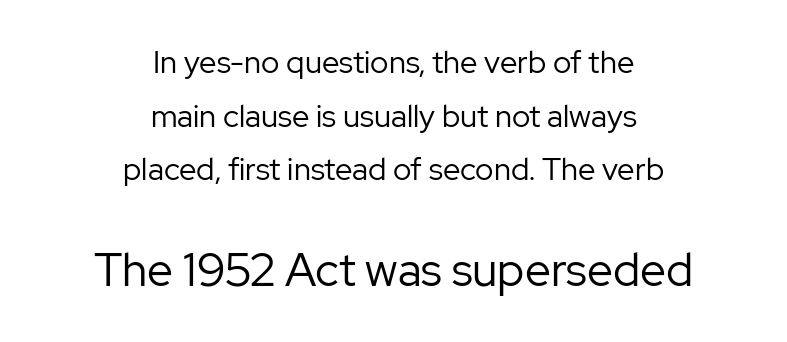
Each letter keeps its own natural width here, so spacing adapts to shape. A typesetter would call this zero additional tracking. Rule under the text: the space is simply empty. The type sits square on the baseline with zero lean.
